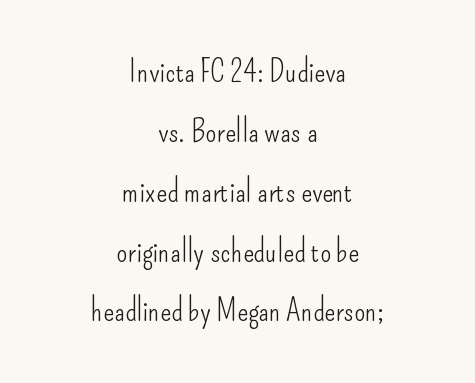
Q: Is the text bold? A: No.
Q: Is the text italic (slanted)? A: No, it is upright.
Q: Is the typeface a serif or a sans-serif typeface? A: Sans-serif.
Q: Is the text underlined? A: No.
Q: How is the paragraph aligned? A: Centered.
Q: Is the spacing between letters normal or unusually wide? A: Normal.
Q: Width (condensed, normal, or wide)? A: Condensed.
Q: Stroke contrast? A: Low.
Q: x-height? A: Small.
Q: Monospaced? A: No.
